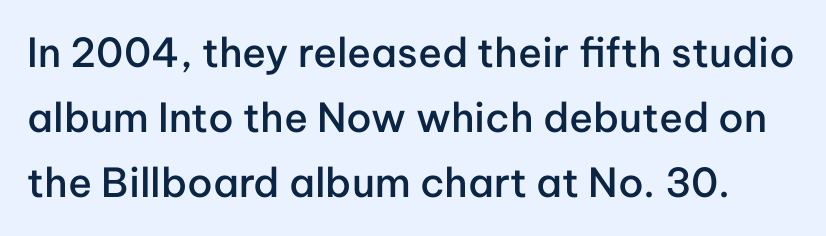
The area under the type is left untouched. Look at the stroke-to-counter ratio: somewhat heavy, a semibold. This sample has the flowing, uneven cadence of proportional lettering. These lines sit exactly where default settings would place them. Every character sits straight up, as roman type does.
